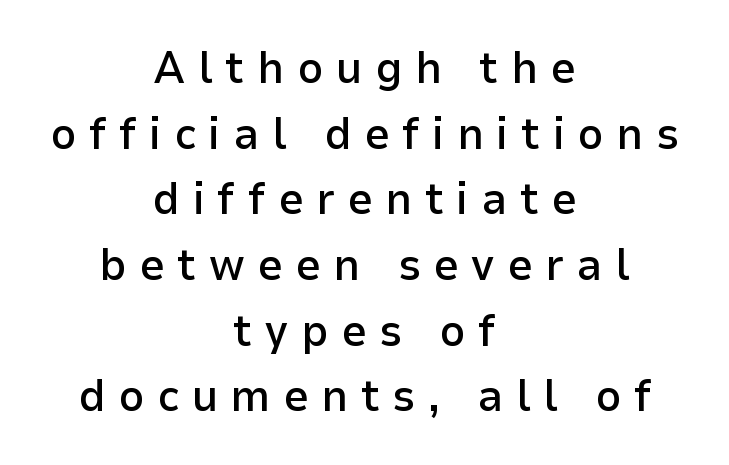
The face used here is proportionally spaced, like ordinary book or web type. Its strokes are somewhat broadened, the hallmark of semibold type. The face used here is a sans, in the tradition of grotesques and geometrics. Between one letter and the next there's a generous, obvious gap. These lines stack symmetrically, like a column narrowing and widening about its center.
